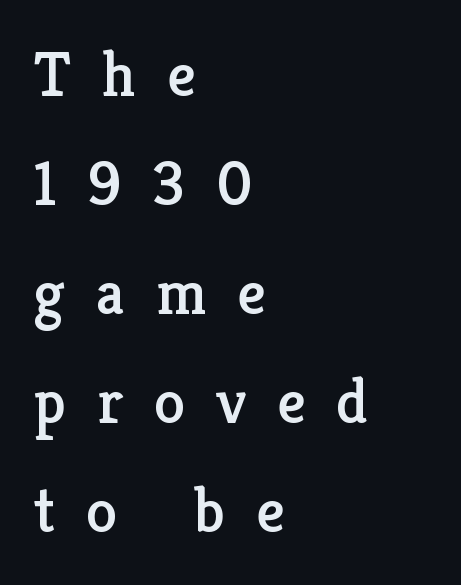
{"serif": "yes", "italic": "no", "width": "normal", "stroke_contrast": "low", "x_height": "medium", "monospaced": "no", "underline": "no", "align": "left", "line_spacing_ratio": 1.73, "letter_spacing": "wide", "letter_spacing_em": 0.49, "glyph_px": 63}
